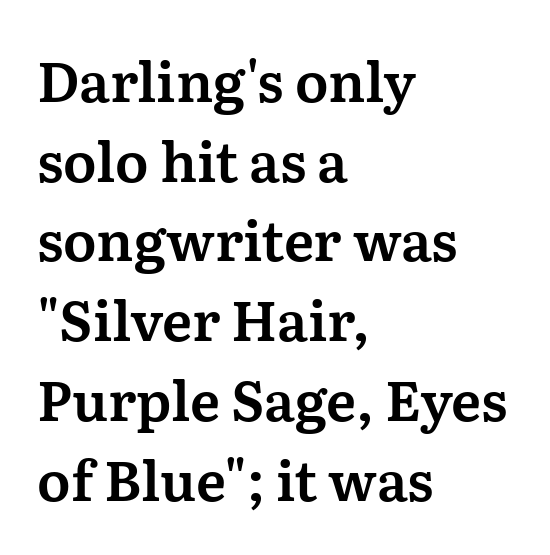
Q: Is the text italic (slanted)? A: No, it is upright.
Q: Is the typeface a serif or a sans-serif typeface? A: Serif.
Q: Is the text underlined? A: No.
Q: How is the paragraph aligned? A: Left-aligned.
Q: Is the spacing between letters normal or unusually wide? A: Normal.
Q: Is the spacing between lines tight, normal or loose? A: Normal.
Q: Width (condensed, normal, or wide)? A: Normal.
Q: Stroke contrast? A: Medium.
Q: x-height? A: Medium.
Q: Monospaced? A: No.
